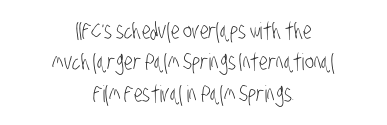
{"bold": "no", "underline": "no", "align": "center", "line_spacing": "normal", "line_spacing_ratio": 1.36, "letter_spacing": "normal", "letter_spacing_em": 0.0, "glyph_px": 23}
